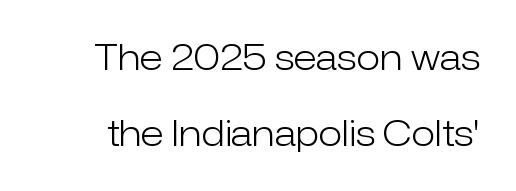
Posture: vertical. The designer dialed line spacing up above the default. Spacing between characters is what you'd get straight out of the box. I'd call this a sans setting — the letters go barefoot. The space beneath each line is pristine and unruled.
